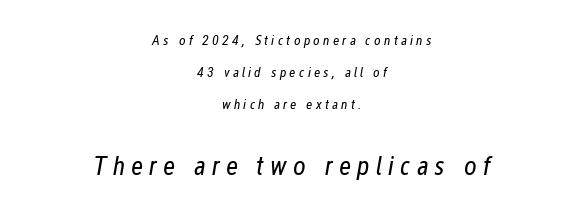
Neither beginnings nor endings align; midpoints do. Of the two passages, the one underneath uses the larger point size. The rendering uses a large line-height, opening up the rows. Check the space under the baseline: it is left empty.
